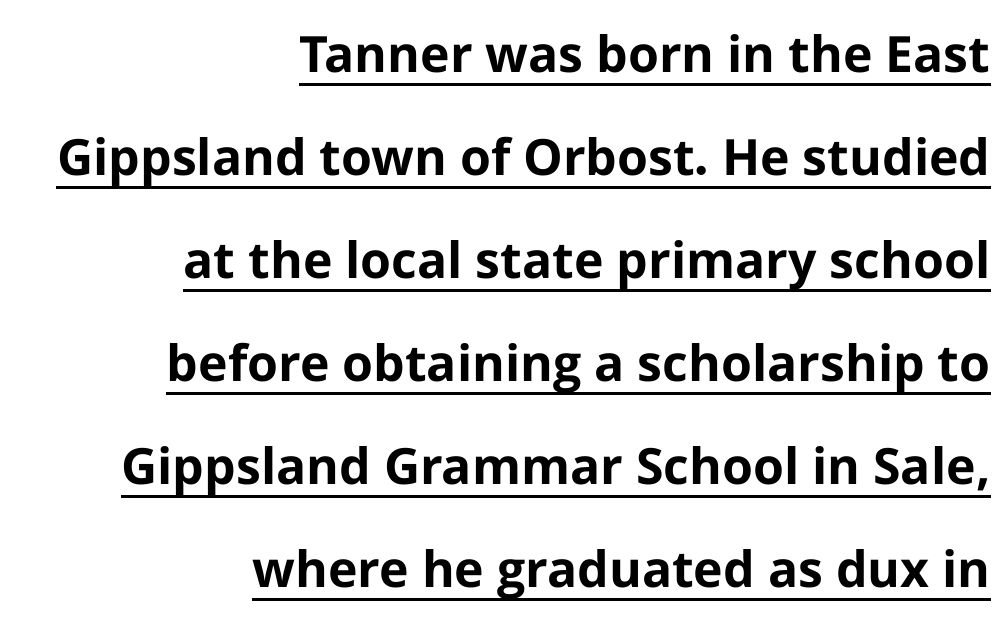
The image shows 50 px bold sans-serif type, upright; set right-aligned, loose line spacing (2.06x), normal letter spacing, underlined; low stroke contrast and a medium x-height.
